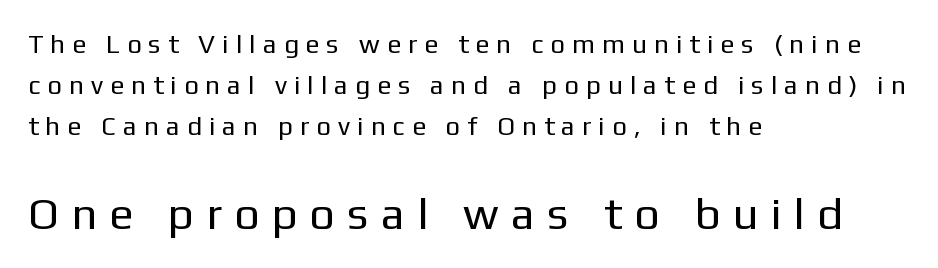
The image shows 45 px regular-weight sans-serif type, upright; set left-aligned, normal line spacing (1.57x), unusually wide letter spacing (+0.27 em), not underlined; the second (bottom) block is 1.73x larger; low stroke contrast and a medium x-height.
